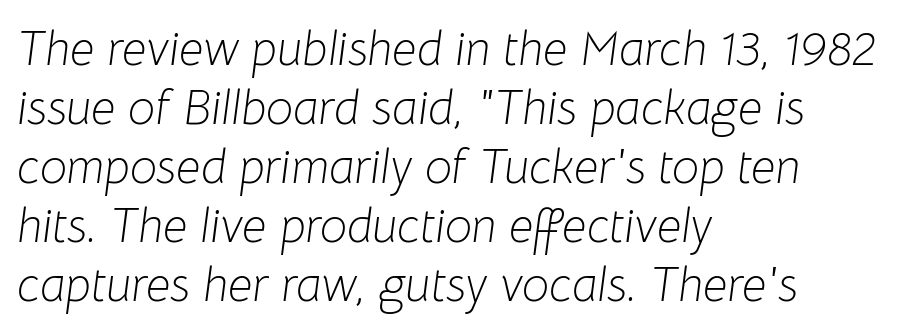
{"italic": "yes", "lean": "right", "slant_degrees": 8, "bold": "no", "weight": "light", "width": "normal", "stroke_contrast": "low", "x_height": "medium", "monospaced": "no", "underline": "no", "align": "left", "line_spacing_ratio": 1.23, "letter_spacing": "normal", "letter_spacing_em": 0.0, "glyph_px": 48}
